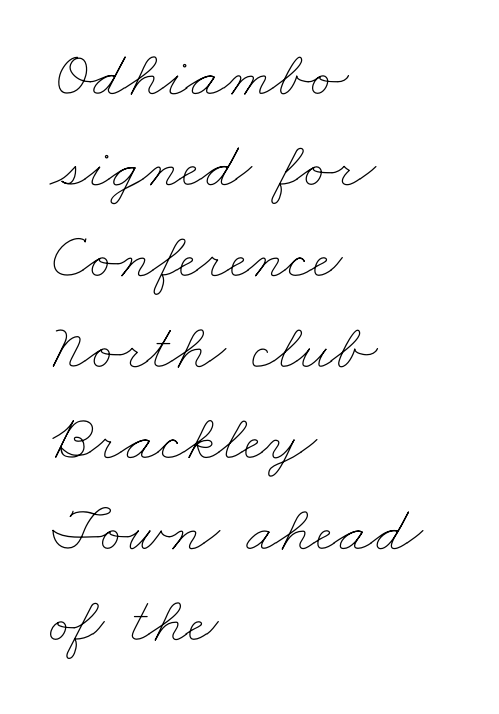
Q: Is the text bold? A: No.
Q: Is the text underlined? A: No.
Q: How is the paragraph aligned? A: Left-aligned.
Q: Is the spacing between letters normal or unusually wide? A: Normal.
Q: Is the spacing between lines tight, normal or loose? A: Normal.
Q: Width (condensed, normal, or wide)? A: Wide.
Q: Stroke contrast? A: Low.
Q: x-height? A: Small.
Q: Monospaced? A: No.
